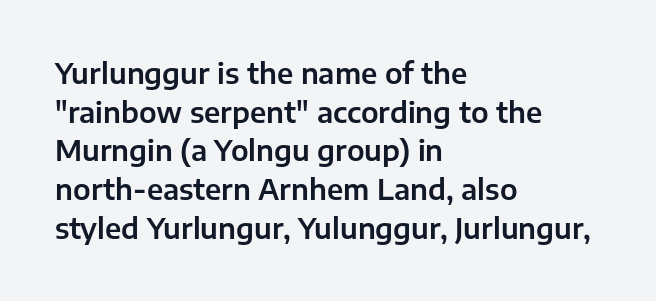
The image shows 28 px sans-serif type, upright; set left-aligned, normal line spacing (1.38x), normal letter spacing, not underlined; low stroke contrast and a medium x-height.
